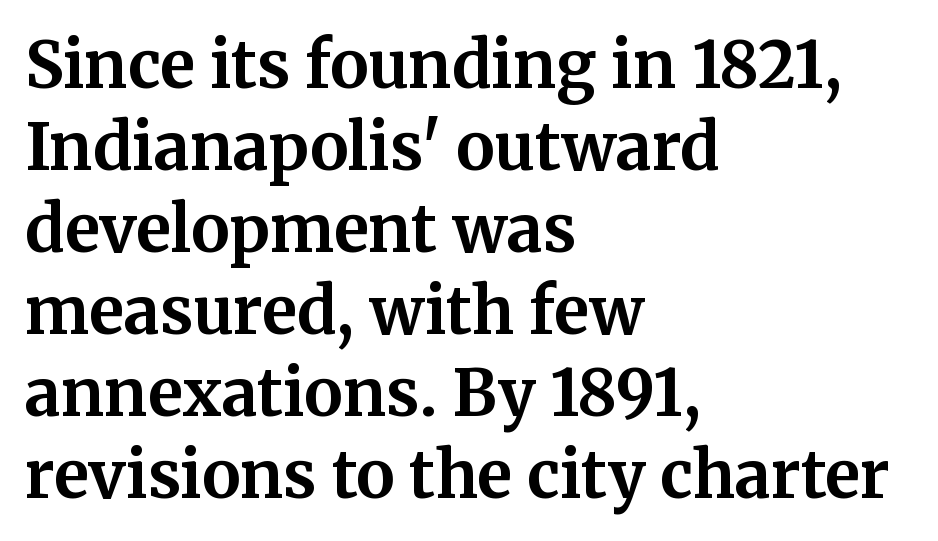
Regular leading. Only glyphs here, with clear space below each row. Caption: multi-line text, flush left, ragged right. Do the characters align in a grid? No, the font is proportional.
